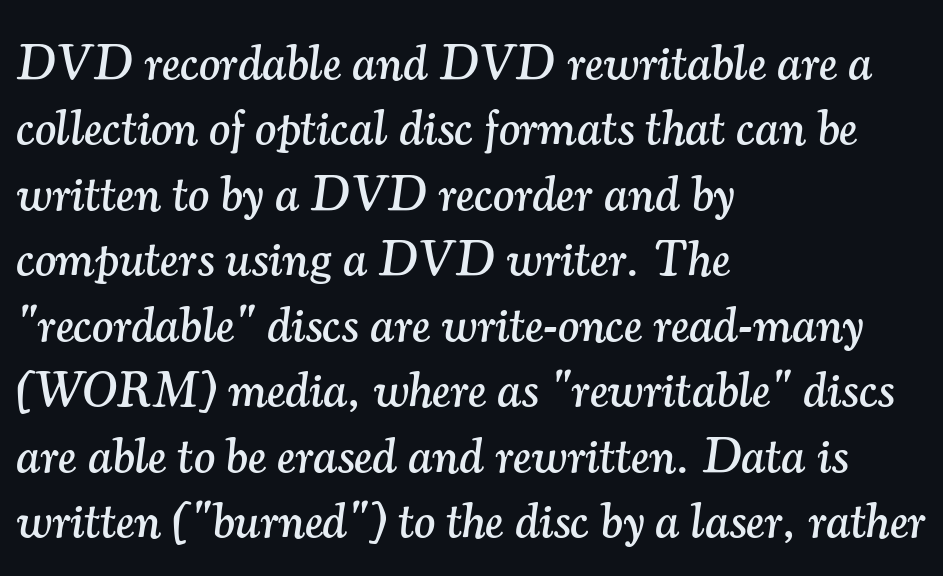
Q: Is the text italic (slanted)? A: Yes, it leans right by about 7 degrees.
Q: Is the typeface a serif or a sans-serif typeface? A: Serif.
Q: Is the text underlined? A: No.
Q: How is the paragraph aligned? A: Left-aligned.
Q: Is the spacing between letters normal or unusually wide? A: Normal.
Q: Is the spacing between lines tight, normal or loose? A: Normal.
Q: Width (condensed, normal, or wide)? A: Normal.
Q: Stroke contrast? A: Medium.
Q: x-height? A: Small.
Q: Monospaced? A: No.
